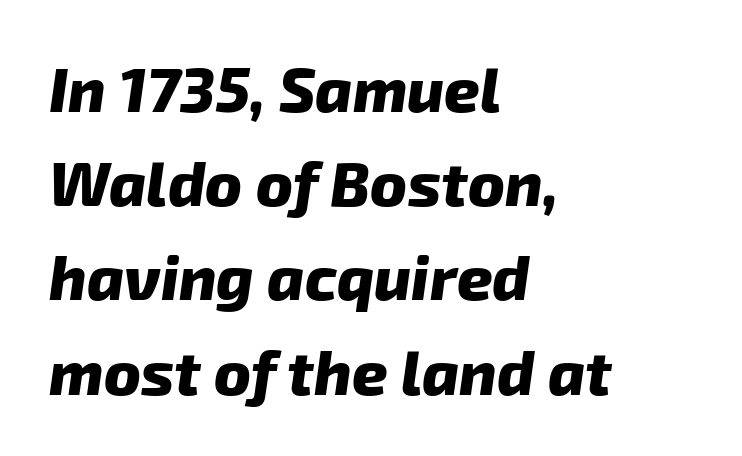
Q: Is the text bold? A: Yes.
Q: Is the typeface a serif or a sans-serif typeface? A: Sans-serif.
Q: Is the text underlined? A: No.
Q: How is the paragraph aligned? A: Left-aligned.
Q: Is the spacing between letters normal or unusually wide? A: Normal.
Q: Is the spacing between lines tight, normal or loose? A: Normal.
Q: Width (condensed, normal, or wide)? A: Normal.
Q: Stroke contrast? A: Low.
Q: x-height? A: Medium.
Q: Monospaced? A: No.
